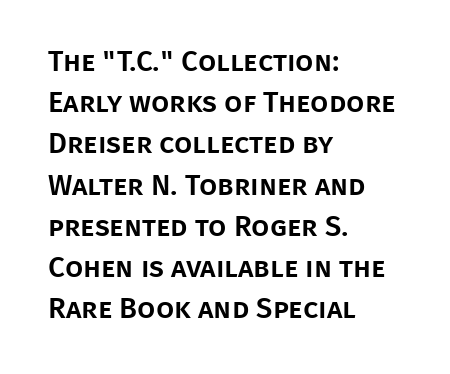
Italic? Not at all — the glyphs are vertical. The area under the type is left untouched. The paragraph has a hard left edge and a soft right edge. The rendering uses natural spacing where letterforms have individual widths. Serif or sans? Sans — the stroke terminals are bare.
